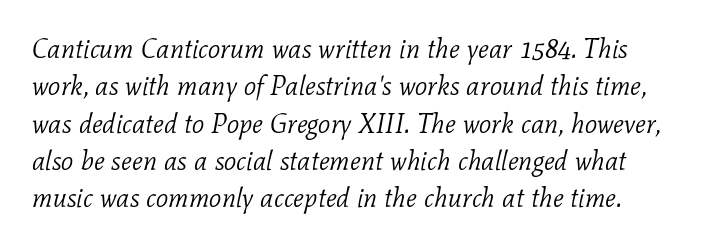
The image shows 27 px text type, italic (leaning right); set normal line spacing (1.38x), normal letter spacing, not underlined.
